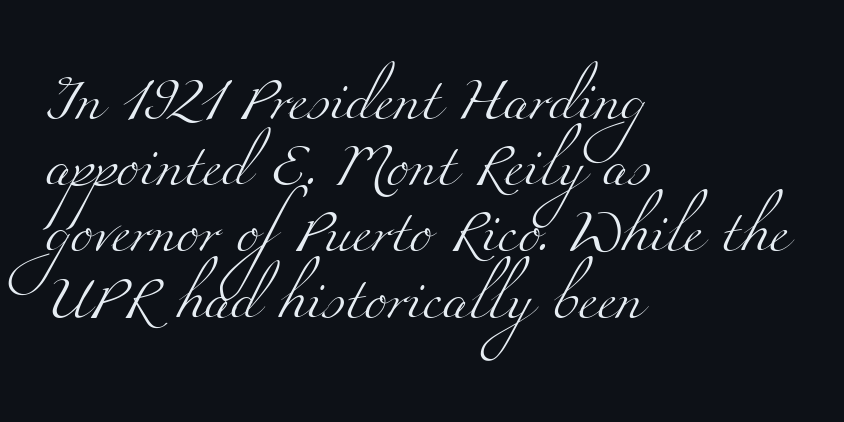
Q: Is the text bold? A: No.
Q: Is the text underlined? A: No.
Q: How is the paragraph aligned? A: Left-aligned.
Q: Is the spacing between letters normal or unusually wide? A: Normal.
Q: Is the spacing between lines tight, normal or loose? A: Normal.
Q: Width (condensed, normal, or wide)? A: Wide.
Q: Stroke contrast? A: Medium.
Q: x-height? A: Small.
Q: Monospaced? A: No.
